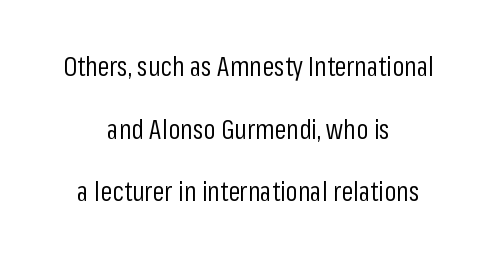
Q: Is the text bold? A: No.
Q: Is the text italic (slanted)? A: No, it is upright.
Q: Is the text underlined? A: No.
Q: How is the paragraph aligned? A: Centered.
Q: Is the spacing between letters normal or unusually wide? A: Normal.
Q: Is the spacing between lines tight, normal or loose? A: Loose.
